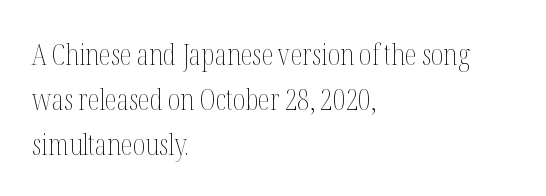
Q: Is the text bold? A: No.
Q: Is the text italic (slanted)? A: No, it is upright.
Q: Is the text underlined? A: No.
Q: How is the paragraph aligned? A: Left-aligned.
Q: Is the spacing between letters normal or unusually wide? A: Normal.
Q: Is the spacing between lines tight, normal or loose? A: Normal.
Q: Width (condensed, normal, or wide)? A: Condensed.
Q: Stroke contrast? A: Medium.
Q: x-height? A: Medium.
Q: Monospaced? A: No.
